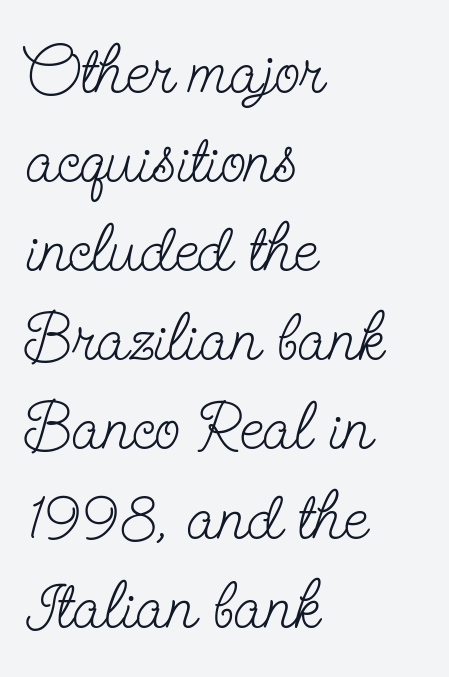
The image shows 67 px light, condensed serif type; set left-aligned, normal line spacing (1.33x), normal letter spacing, not underlined; low stroke contrast and a small x-height.
